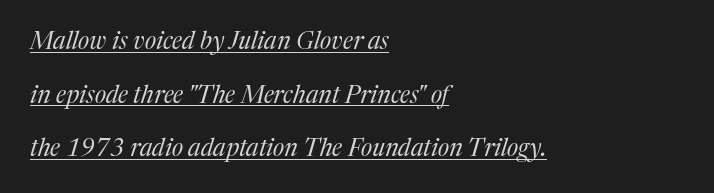
The image shows 24 px text type, italic (leaning right); set left-aligned, loose line spacing (2.23x), normal letter spacing, underlined.
